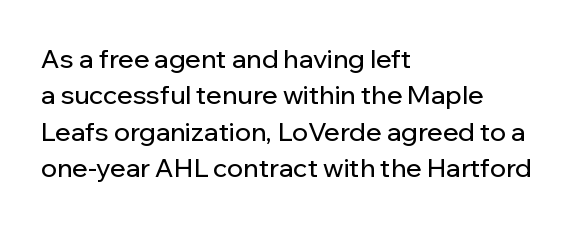
Q: Is the text italic (slanted)? A: No, it is upright.
Q: Is the text underlined? A: No.
Q: How is the paragraph aligned? A: Left-aligned.
Q: Is the spacing between letters normal or unusually wide? A: Normal.
Q: Is the spacing between lines tight, normal or loose? A: Normal.
